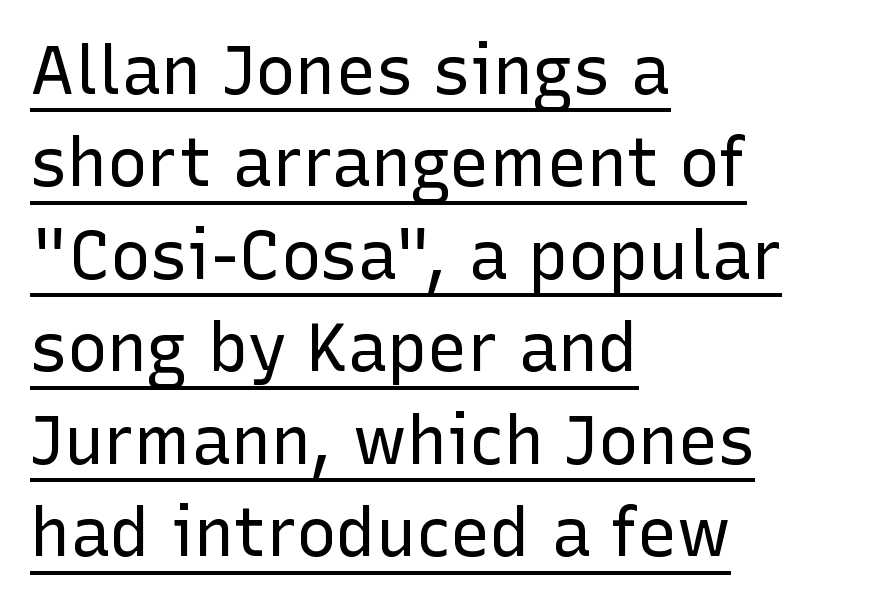
Nope, no serifs anywhere on these letters. Spacing verdict: proportional, widths tailored to each character. Designer's note — italics off, roman on. The cut favours lightness, reaching ordinary text weight at its darkest. Caption: standard tracking, unaltered.
